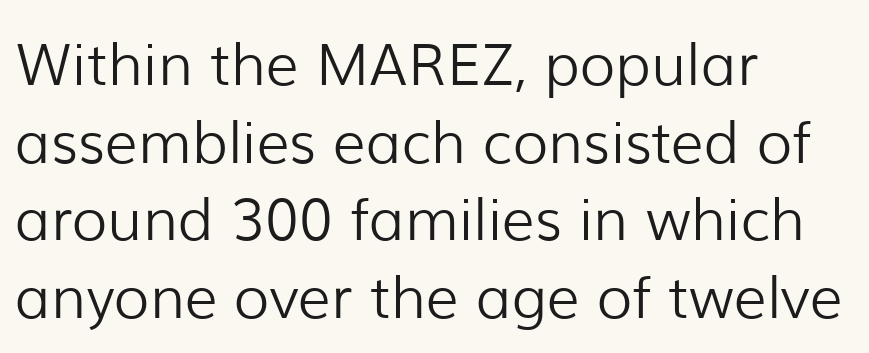
Q: Is the text bold? A: No.
Q: Is the text italic (slanted)? A: No, it is upright.
Q: Is the typeface a serif or a sans-serif typeface? A: Sans-serif.
Q: Is the text underlined? A: No.
Q: How is the paragraph aligned? A: Left-aligned.
Q: Is the spacing between letters normal or unusually wide? A: Normal.
Q: Is the spacing between lines tight, normal or loose? A: Normal.
Q: Width (condensed, normal, or wide)? A: Normal.
Q: Stroke contrast? A: Low.
Q: x-height? A: Medium.
Q: Monospaced? A: No.
